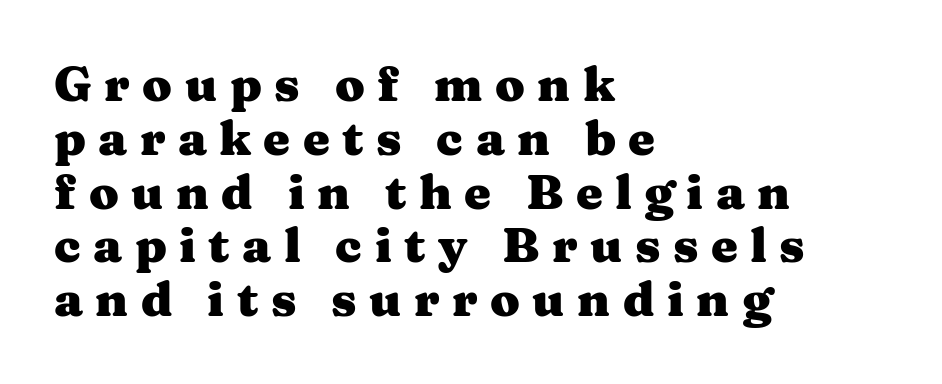
The image shows 48 px heavy, wide serif type, upright; set left-aligned, tight line spacing (1.12x), unusually wide letter spacing (+0.26 em), not underlined; medium stroke contrast and a medium x-height.
